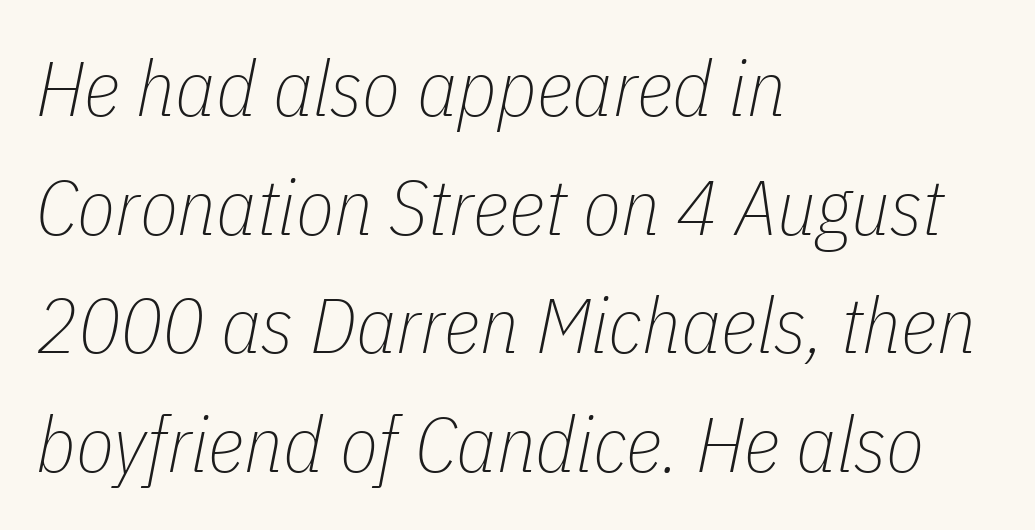
The image shows 78 px thin, condensed type, italic (leaning right); set left-aligned, normal line spacing (1.52x), normal letter spacing, not underlined; low stroke contrast and a medium x-height.
